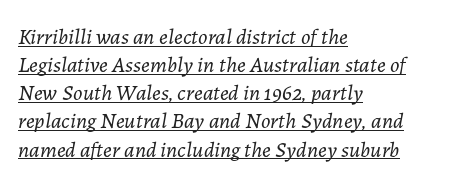
Q: Is the text bold? A: No.
Q: Is the text italic (slanted)? A: Yes, it leans right by about 7 degrees.
Q: Is the text underlined? A: Yes.
Q: How is the paragraph aligned? A: Left-aligned.
Q: Is the spacing between letters normal or unusually wide? A: Normal.
Q: Is the spacing between lines tight, normal or loose? A: Normal.
